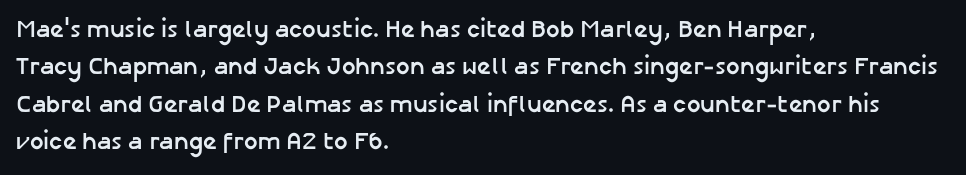
Underline: absent. Strokes here are thick enough to call this a true bold. This block has exactly the height ordinary leading produces. Standard letterfit; no display-style spreading of the glyphs. The lines are quadded left.
